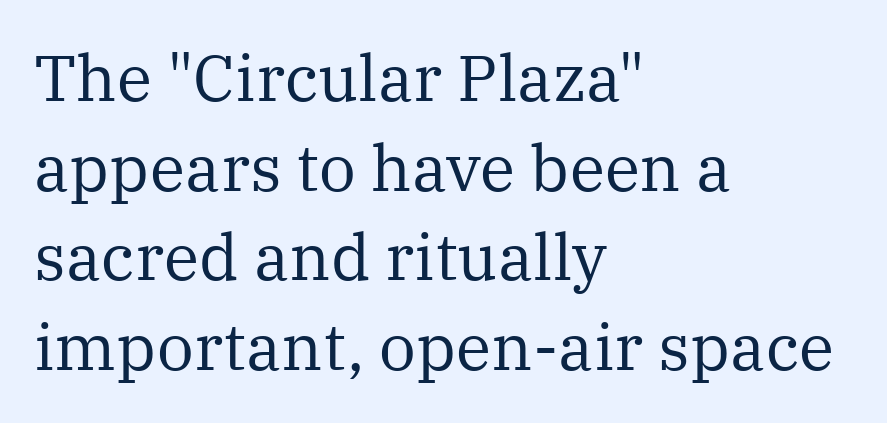
{"serif": "yes", "italic": "no", "bold": "no", "weight": "regular", "width": "normal", "stroke_contrast": "medium", "x_height": "medium", "monospaced": "no", "underline": "no", "align": "left", "line_spacing": "normal", "line_spacing_ratio": 1.38, "letter_spacing": "normal", "letter_spacing_em": 0.0, "glyph_px": 65}
